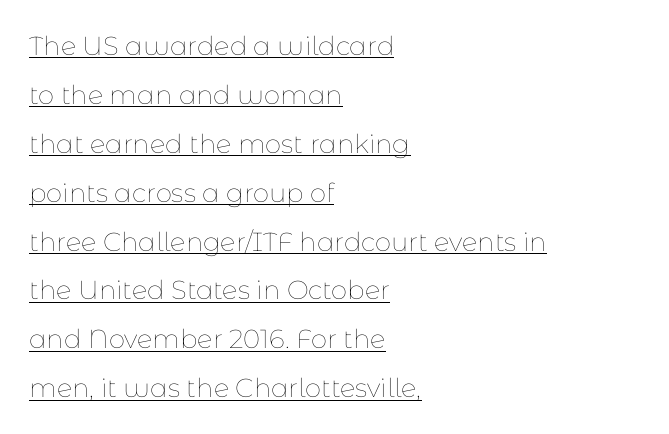
{"italic": "no", "bold": "no", "underline": "yes", "align": "left", "line_spacing_ratio": 1.88, "letter_spacing": "normal", "letter_spacing_em": 0.0, "glyph_px": 26}
